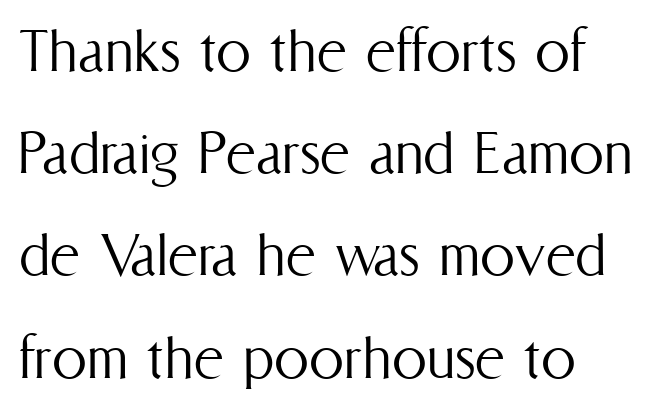
Q: Is the text bold? A: No.
Q: Is the text italic (slanted)? A: No, it is upright.
Q: Is the text underlined? A: No.
Q: How is the paragraph aligned? A: Left-aligned.
Q: Is the spacing between letters normal or unusually wide? A: Normal.
Q: Is the spacing between lines tight, normal or loose? A: Normal.
Q: Width (condensed, normal, or wide)? A: Condensed.
Q: Stroke contrast? A: Medium.
Q: x-height? A: Medium.
Q: Monospaced? A: No.
